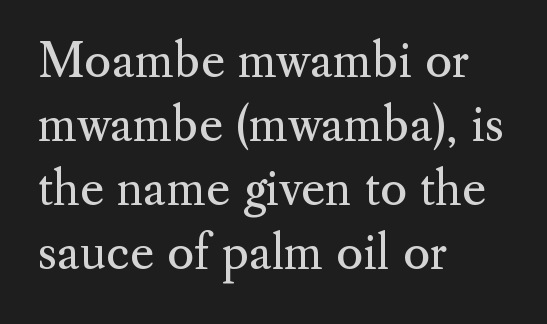
Q: Is the text bold? A: No.
Q: Is the text italic (slanted)? A: No, it is upright.
Q: Is the typeface a serif or a sans-serif typeface? A: Serif.
Q: Is the text underlined? A: No.
Q: How is the paragraph aligned? A: Left-aligned.
Q: Is the spacing between letters normal or unusually wide? A: Normal.
Q: Is the spacing between lines tight, normal or loose? A: Normal.
Q: Width (condensed, normal, or wide)? A: Normal.
Q: Stroke contrast? A: Medium.
Q: x-height? A: Small.
Q: Monospaced? A: No.
